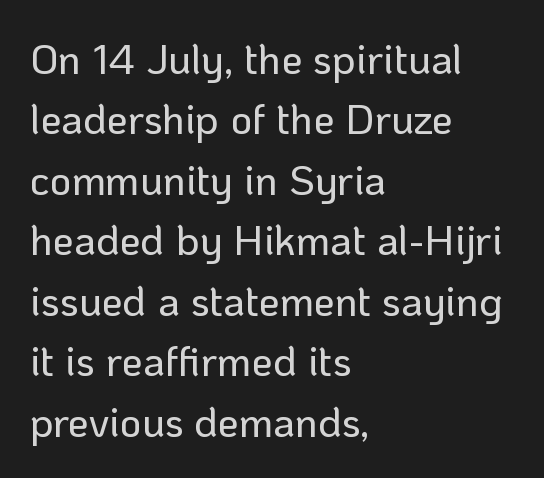
These lines were composed using upright roman letters. Observe the ordinary spacing: letters are neighbours, not strangers. One-word summary of the alignment: left. Compared with typical paragraphs, the rows here are spaced about the same.
